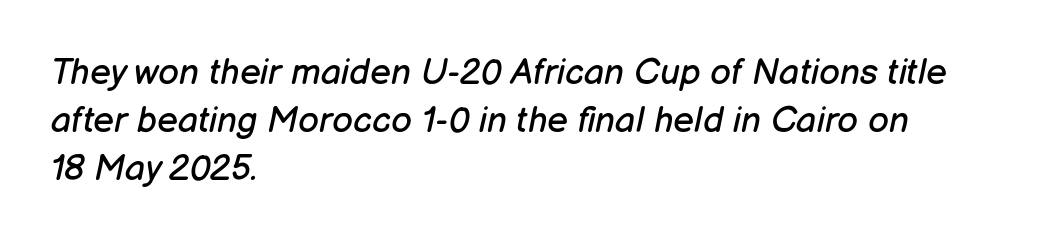
The image shows 36 px regular-weight type, italic (leaning right); set left-aligned, normal line spacing (1.34x), normal letter spacing, not underlined; low stroke contrast and a medium x-height.
